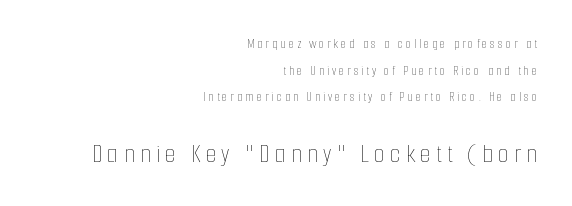
Q: Is the text bold? A: No.
Q: Is the text italic (slanted)? A: No, it is upright.
Q: Is the text underlined? A: No.
Q: How is the paragraph aligned? A: Right-aligned.
Q: Is the spacing between letters normal or unusually wide? A: Unusually wide.
Q: Is the spacing between lines tight, normal or loose? A: Loose.
Q: Which block of text is set in a larger size, the first (top) or the second (bottom)? A: The second (bottom) one.
